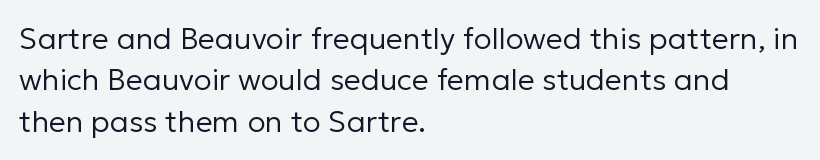
{"serif": "no", "italic": "no", "bold": "no", "weight": "regular", "width": "normal", "stroke_contrast": "low", "x_height": "medium", "monospaced": "no", "underline": "no", "align": "left", "line_spacing": "normal", "line_spacing_ratio": 1.38, "letter_spacing": "normal", "letter_spacing_em": 0.0, "glyph_px": 30}
